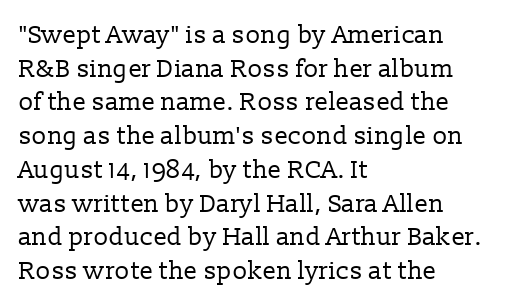
The image shows 25 px text type, upright; set left-aligned, normal line spacing (1.35x), normal letter spacing, not underlined.
